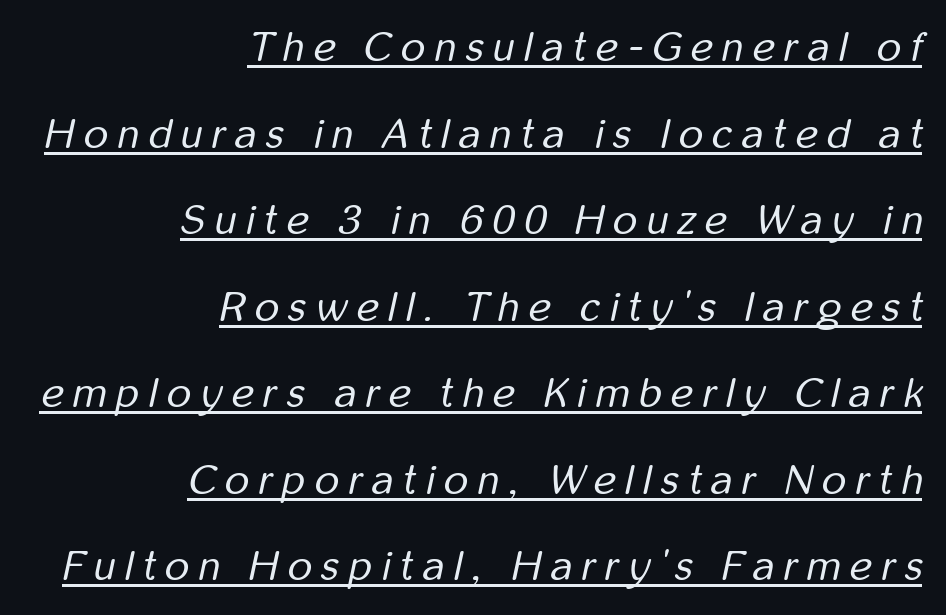
Bold? No — there's no thickening of the strokes. In designer terms, the underline attribute is active on this setting. Loose tracking; the words dissolve into strings of separated letters. Here the designer chose a conventional face with non-uniform glyph widths.
